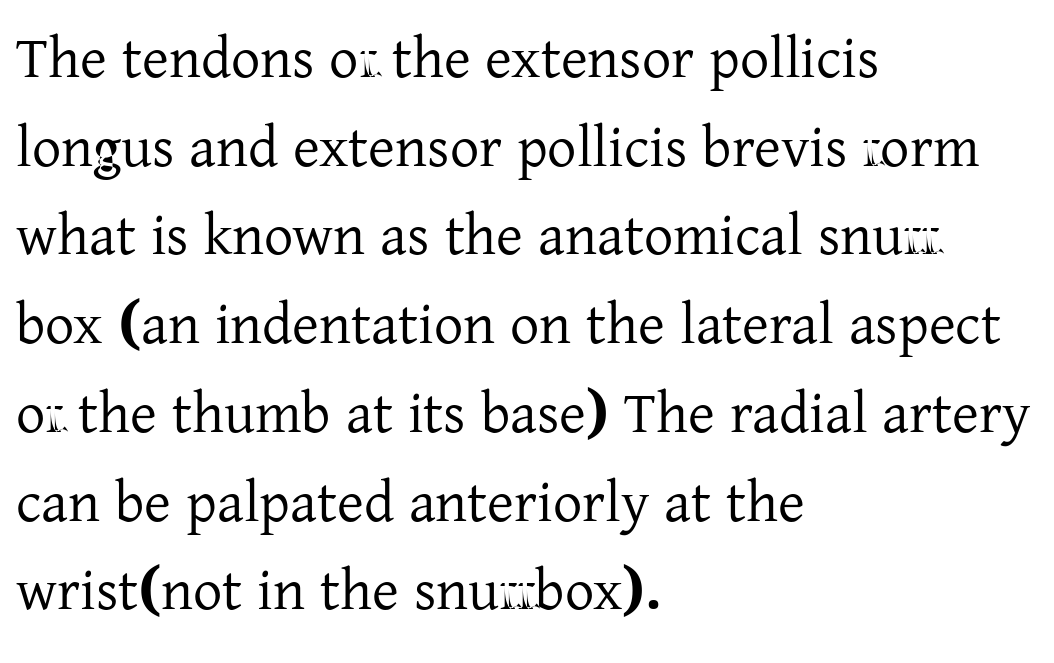
A roman cut, with each character standing at attention. Horizontally, the lines are justified to the leading edge only. Normally led — the rows are evenly, conventionally spaced. Think of a printed novel: that variable character pitch is what you see here.
